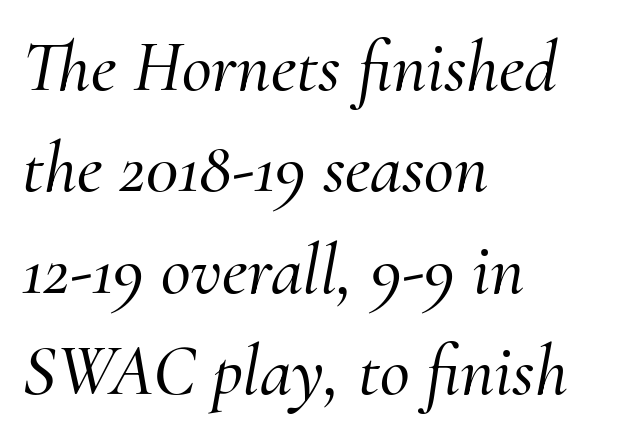
Q: Is the text italic (slanted)? A: Yes, it leans right by about 10 degrees.
Q: Is the typeface a serif or a sans-serif typeface? A: Serif.
Q: Is the text underlined? A: No.
Q: How is the paragraph aligned? A: Left-aligned.
Q: Is the spacing between letters normal or unusually wide? A: Normal.
Q: Is the spacing between lines tight, normal or loose? A: Normal.
Q: Width (condensed, normal, or wide)? A: Normal.
Q: Stroke contrast? A: Medium.
Q: x-height? A: Small.
Q: Monospaced? A: No.
